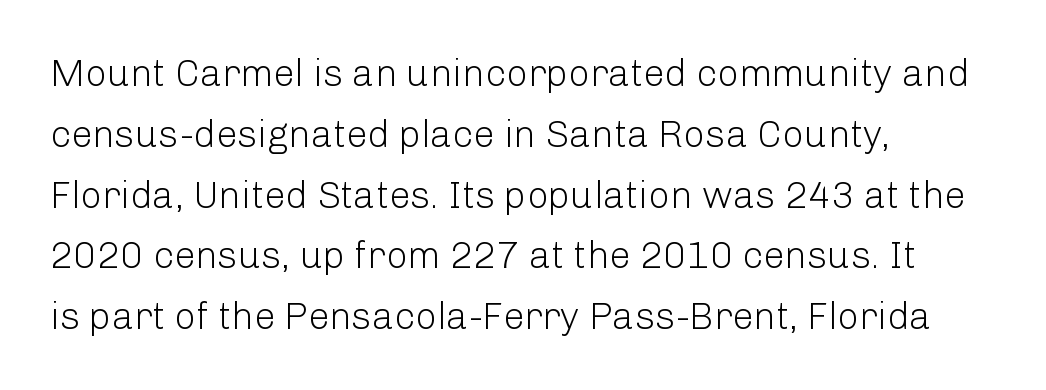
The image shows 38 px light sans-serif type, upright; set left-aligned, normal line spacing (1.6x), normal letter spacing, not underlined; low stroke contrast and a medium x-height.
